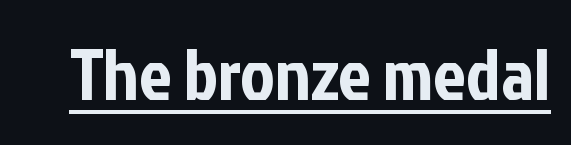
Q: Is the text italic (slanted)? A: No, it is upright.
Q: Is the typeface a serif or a sans-serif typeface? A: Sans-serif.
Q: Is the text underlined? A: Yes.
Q: Is the spacing between letters normal or unusually wide? A: Normal.
Q: Width (condensed, normal, or wide)? A: Condensed.
Q: Stroke contrast? A: Low.
Q: x-height? A: Medium.
Q: Monospaced? A: No.
